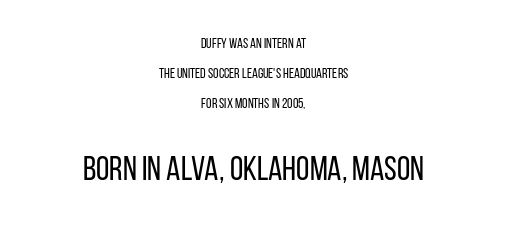
{"serif": "no", "italic": "no", "bold": "no", "weight": "regular", "width": "condensed", "stroke_contrast": "low", "x_height": "large", "monospaced": "no", "underline": "no", "align": "center", "line_spacing": "loose", "line_spacing_ratio": 2.14, "letter_spacing": "normal", "letter_spacing_em": 0.0, "larger_block": "second", "size_ratio": 2.43, "glyph_px": 34}
